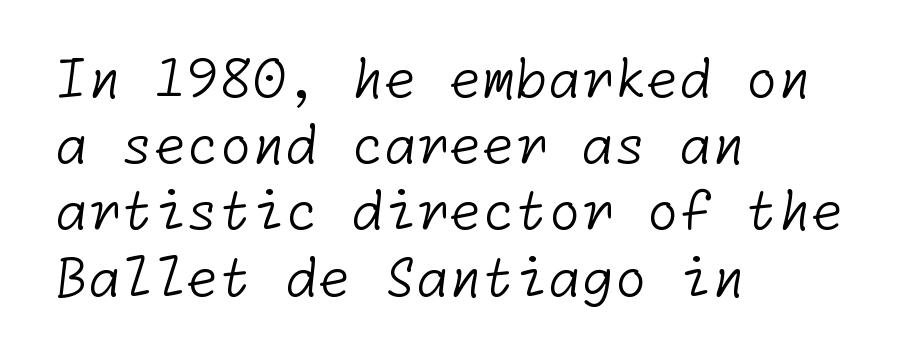
Plain, unruled lines of type. The strokes are not fattened; the text isn't bold. Nothing sits at the stroke ends, so this counts as sans-serif. Is the letter spacing exaggerated? No — it looks like the ordinary default.
